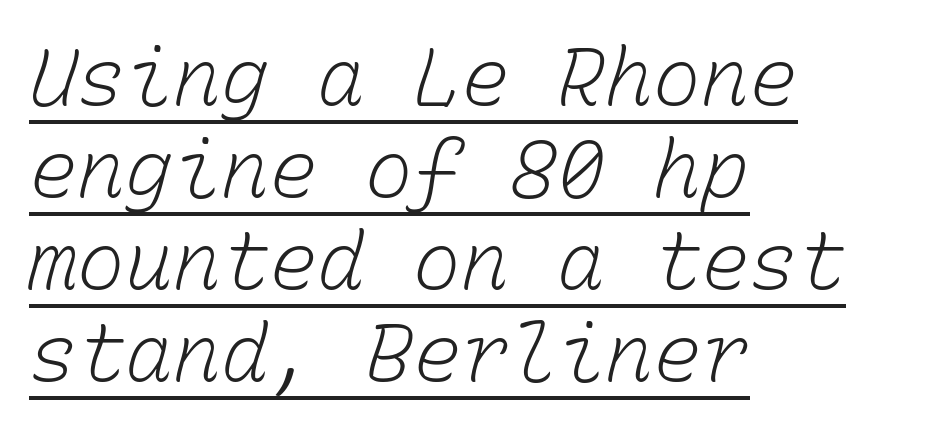
Is the stroke heavy? The answer is a plain regular-or-lighter. The passage shown is underscored from start to finish. Does extra space separate the letters? No, they use regular spacing. Here the designer chose a console-style face with uniform glyph widths.
